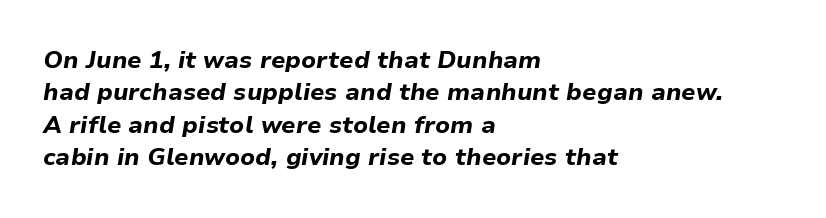
Q: Is the text bold? A: Yes.
Q: Is the text italic (slanted)? A: Yes, it leans right by about 9 degrees.
Q: Is the text underlined? A: No.
Q: How is the paragraph aligned? A: Left-aligned.
Q: Is the spacing between letters normal or unusually wide? A: Normal.
Q: Is the spacing between lines tight, normal or loose? A: Normal.
